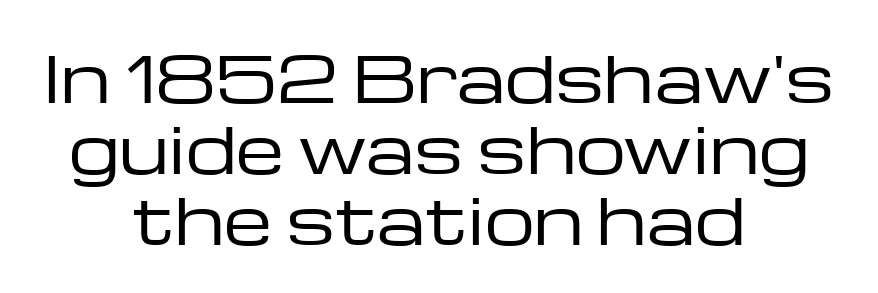
Q: Is the text bold? A: No.
Q: Is the text italic (slanted)? A: No, it is upright.
Q: Is the typeface a serif or a sans-serif typeface? A: Sans-serif.
Q: Is the text underlined? A: No.
Q: How is the paragraph aligned? A: Centered.
Q: Is the spacing between letters normal or unusually wide? A: Normal.
Q: Is the spacing between lines tight, normal or loose? A: Tight.
Q: Width (condensed, normal, or wide)? A: Wide.
Q: Stroke contrast? A: Low.
Q: x-height? A: Medium.
Q: Monospaced? A: No.
